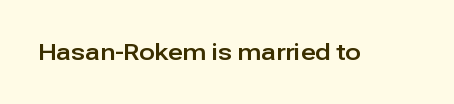
Each word holds together tightly as a unit, with standard inter-letter gaps. Posture: upright roman. The specimen omits any rule beneath the text block's lines.
